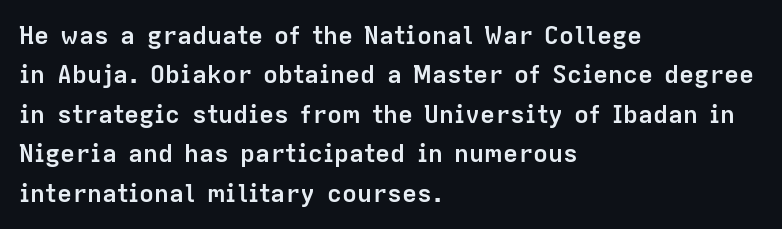
The image shows 25 px bold type, upright; set left-aligned, normal line spacing (1.58x), normal letter spacing, not underlined.
